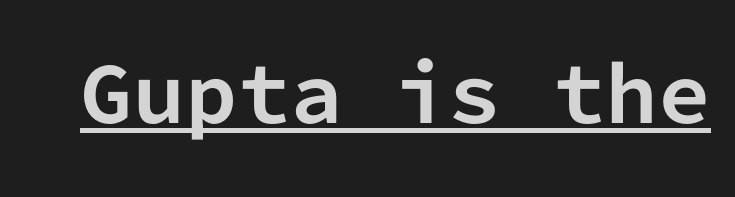
{"serif": "no", "italic": "no", "bold": "yes", "weight": "bold", "width": "normal", "stroke_contrast": "low", "x_height": "medium", "monospaced": "yes", "underline": "yes", "letter_spacing": "normal", "letter_spacing_em": 0.0, "glyph_px": 75}
